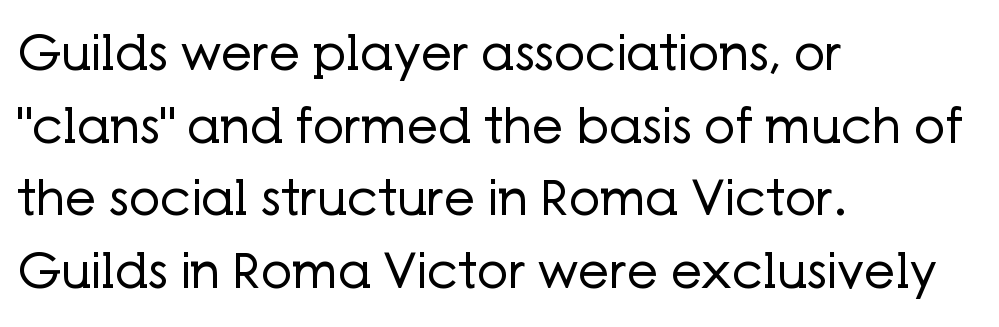
Letters have the restrained weight of plain body copy at most. No feet cap the strokes, marking this as sans-serif type. The glyphs are unaccompanied by any horizontal stroke below them. Spacing between characters is what you'd get straight out of the box. Is there much room between lines? A standard amount, neither cramped nor airy.
